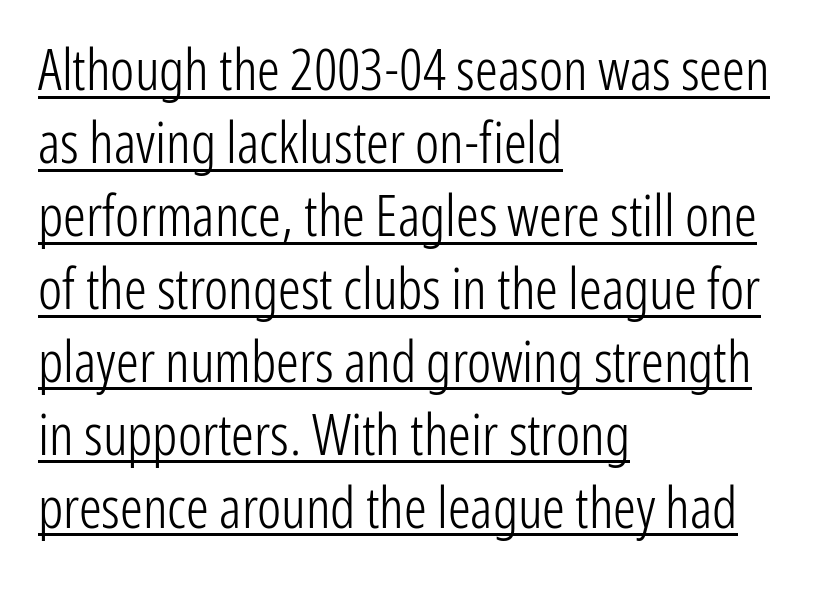
The passage shown is typed in a proportional face where columns would drift. Leftover space on each line is placed entirely after the last word. The text was rendered using a sans face with plain stroke endings. How would I describe the line gaps? Plain and ordinary.
